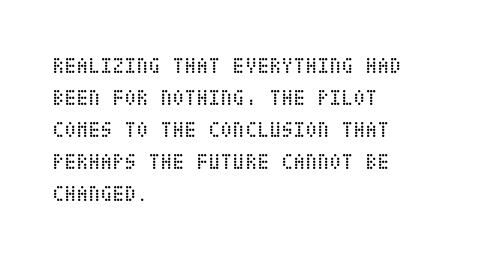
Q: Is the text bold? A: No.
Q: Is the text italic (slanted)? A: No, it is upright.
Q: Is the text underlined? A: No.
Q: How is the paragraph aligned? A: Left-aligned.
Q: Is the spacing between letters normal or unusually wide? A: Normal.
Q: Is the spacing between lines tight, normal or loose? A: Normal.
